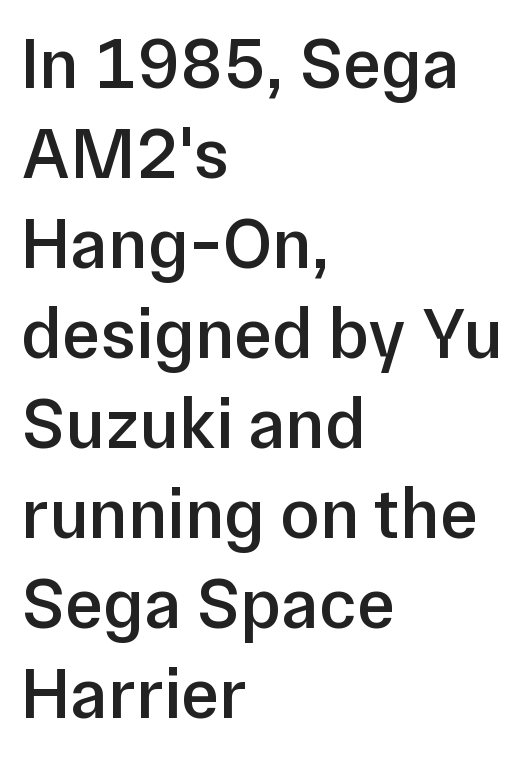
{"serif": "no", "italic": "no", "bold": "semi", "weight": "semibold", "width": "normal", "stroke_contrast": "low", "x_height": "medium", "monospaced": "no", "underline": "no", "align": "left", "line_spacing": "normal", "line_spacing_ratio": 1.25, "letter_spacing": "normal", "letter_spacing_em": 0.0, "glyph_px": 72}
